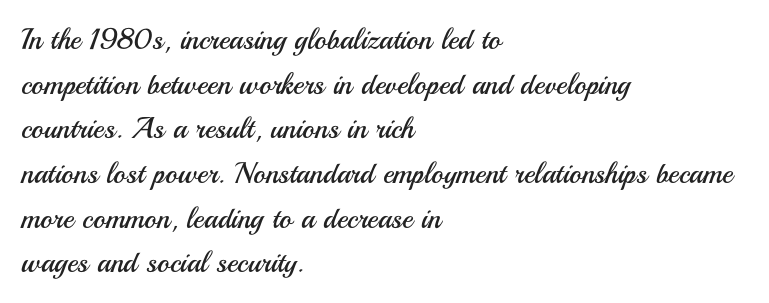
The image shows 29 px regular-weight sans-serif type; set left-aligned, normal line spacing (1.54x), normal letter spacing, not underlined; medium stroke contrast and a small x-height.
